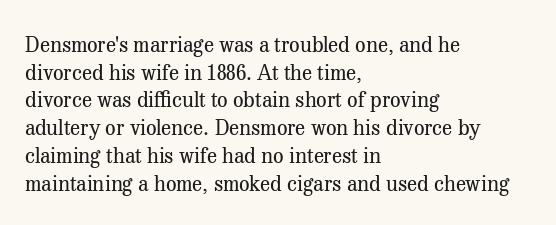
Q: Is the text bold? A: No.
Q: Is the text italic (slanted)? A: No, it is upright.
Q: Is the text underlined? A: No.
Q: How is the paragraph aligned? A: Left-aligned.
Q: Is the spacing between letters normal or unusually wide? A: Normal.
Q: Is the spacing between lines tight, normal or loose? A: Normal.
